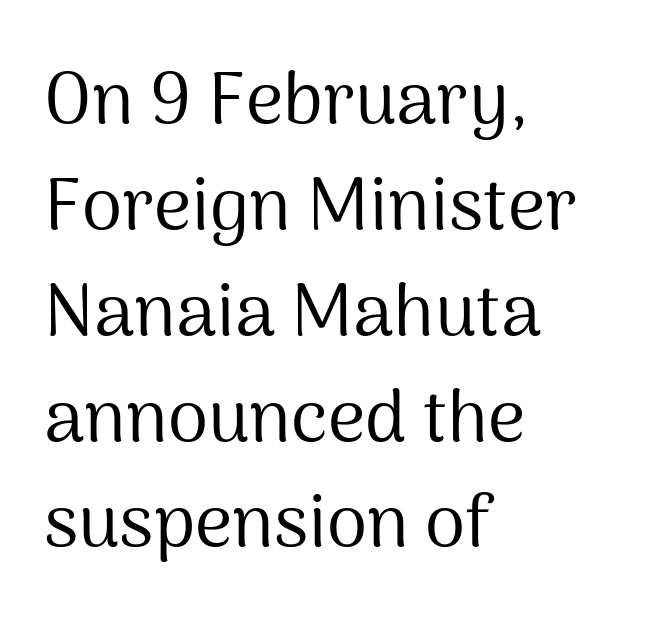
{"serif": "no", "italic": "no", "bold": "no", "weight": "regular", "width": "normal", "stroke_contrast": "medium", "x_height": "medium", "monospaced": "no", "underline": "no", "align": "left", "line_spacing": "normal", "line_spacing_ratio": 1.45, "letter_spacing": "normal", "letter_spacing_em": 0.0, "glyph_px": 73}
